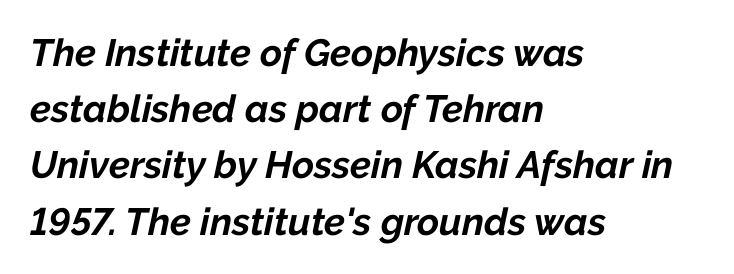
Characters follow at the spacing the type designer built in. The glyphs are unaccompanied by any horizontal stroke below them. Each line starts at the same left margin while the right side varies. Notice how descenders clear the ascenders below comfortably — that's standard leading.
